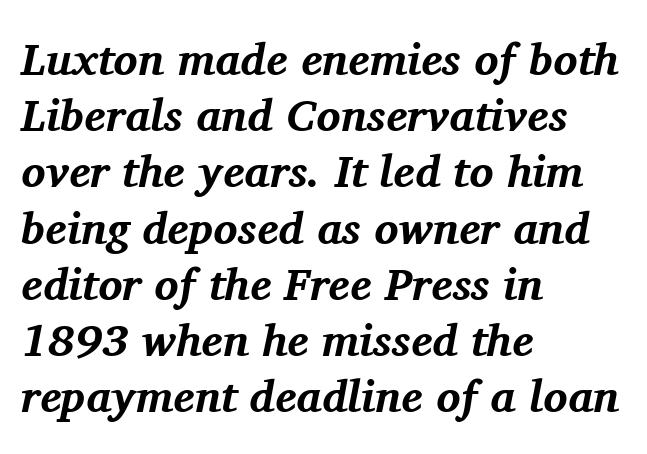
The image shows 45 px bold serif type, italic (leaning right); set left-aligned, normal line spacing (1.25x), normal letter spacing, not underlined; medium stroke contrast and a medium x-height.
